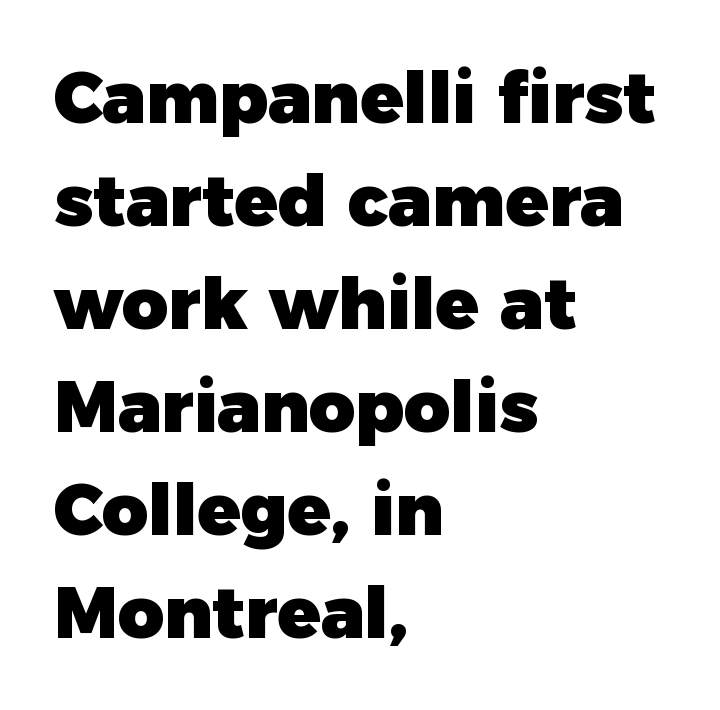
Notice how the stems are strictly vertical — no italics here. In terms of leading, this rendering sits right in the middle. In terms of letterspacing, this is plain default setting. The typeface chosen for these lines omits serifs.
